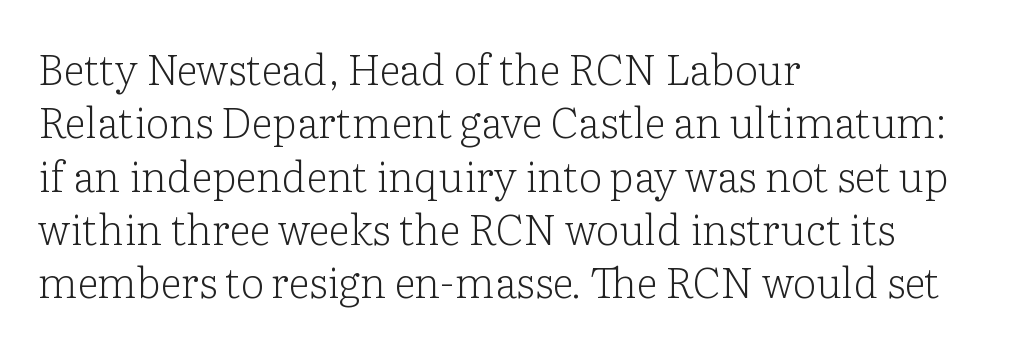
{"serif": "yes", "italic": "no", "bold": "no", "weight": "light", "width": "normal", "stroke_contrast": "low", "x_height": "medium", "monospaced": "no", "underline": "no", "align": "left", "line_spacing": "normal", "line_spacing_ratio": 1.27, "letter_spacing": "normal", "letter_spacing_em": 0.0, "glyph_px": 42}
